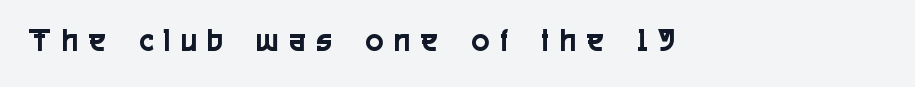
Each letter keeps its own natural width here, so spacing adapts to shape. The type family on display is of the sans-serif kind. Unmarked baselines from the first word to the last. Does extra space separate the letters? Yes, quite a lot of it.
